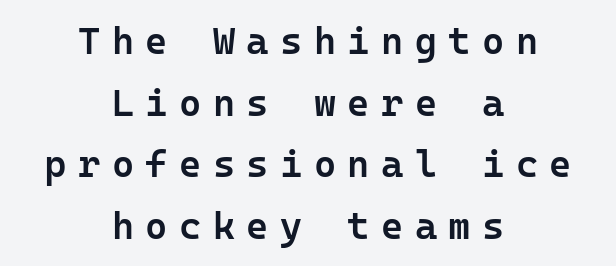
Q: Is the text bold? A: Semi-bold.
Q: Is the text italic (slanted)? A: No, it is upright.
Q: Is the typeface a serif or a sans-serif typeface? A: Sans-serif.
Q: Is the text underlined? A: No.
Q: How is the paragraph aligned? A: Centered.
Q: Is the spacing between letters normal or unusually wide? A: Unusually wide.
Q: Is the spacing between lines tight, normal or loose? A: Normal.
Q: Width (condensed, normal, or wide)? A: Normal.
Q: Stroke contrast? A: Low.
Q: x-height? A: Medium.
